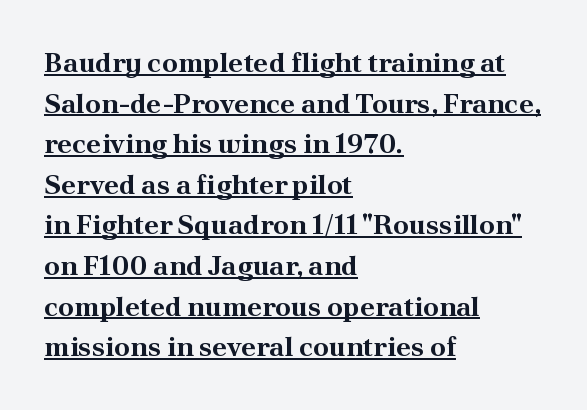
{"serif": "yes", "italic": "no", "bold": "yes", "weight": "bold", "width": "normal", "stroke_contrast": "medium", "x_height": "small", "monospaced": "no", "underline": "yes", "align": "left", "line_spacing": "normal", "line_spacing_ratio": 1.45, "letter_spacing": "normal", "letter_spacing_em": 0.0, "glyph_px": 28}
